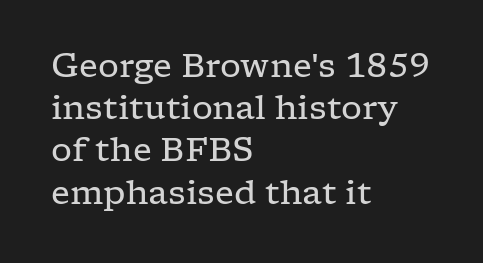
Each row of text sits above clean, open space. Is there much room between lines? A standard amount, neither cramped nor airy. The designer went with a serif here, giving each stem small feet. The face used here is rendered with its standard letterfit.
